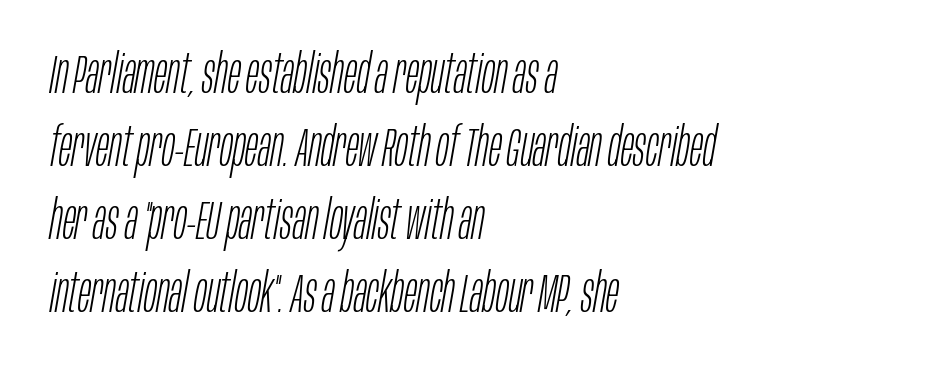
Q: Is the text bold? A: No.
Q: Is the text italic (slanted)? A: Yes, it leans right by about 10 degrees.
Q: Is the text underlined? A: No.
Q: How is the paragraph aligned? A: Left-aligned.
Q: Is the spacing between letters normal or unusually wide? A: Normal.
Q: Is the spacing between lines tight, normal or loose? A: Normal.
Q: Width (condensed, normal, or wide)? A: Condensed.
Q: Stroke contrast? A: Low.
Q: x-height? A: Large.
Q: Monospaced? A: No.
